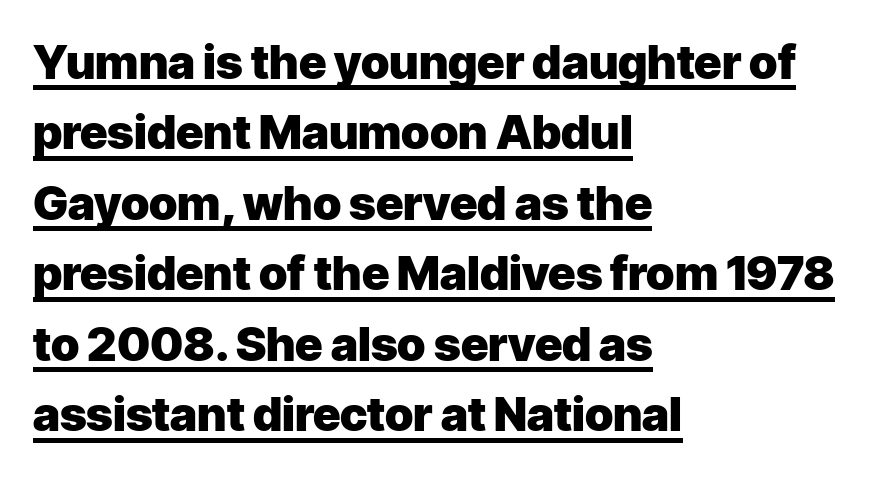
{"serif": "no", "italic": "no", "bold": "yes", "weight": "heavy", "width": "normal", "stroke_contrast": "low", "x_height": "medium", "monospaced": "no", "underline": "yes", "align": "left", "line_spacing": "normal", "line_spacing_ratio": 1.5, "letter_spacing": "normal", "letter_spacing_em": 0.0, "glyph_px": 47}
